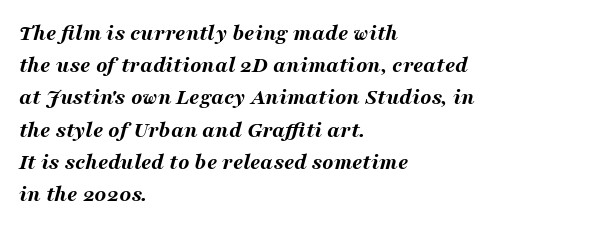
The image shows 23 px bold type, italic (leaning right); set left-aligned, normal line spacing (1.4x), normal letter spacing, not underlined.
